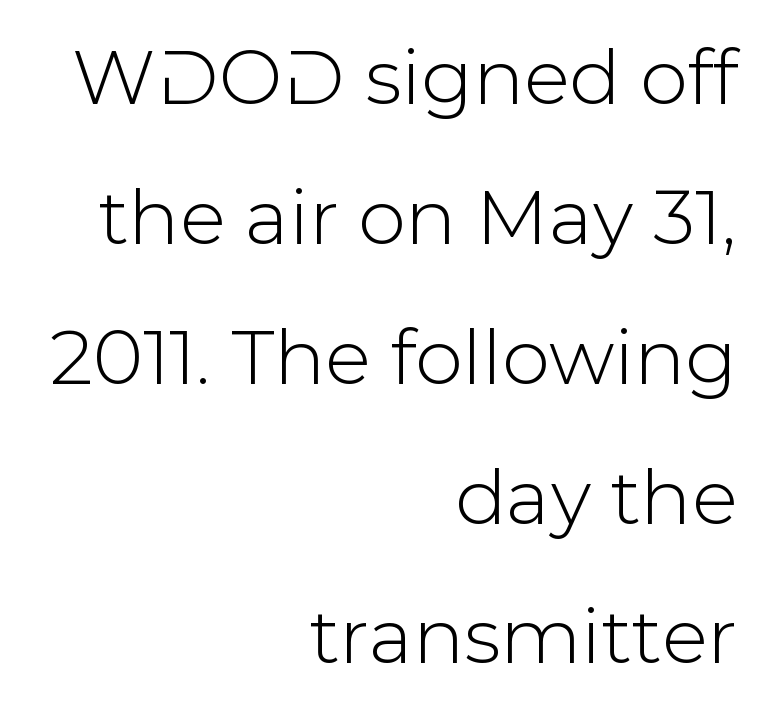
Q: Is the text italic (slanted)? A: No, it is upright.
Q: Is the typeface a serif or a sans-serif typeface? A: Sans-serif.
Q: Is the text underlined? A: No.
Q: How is the paragraph aligned? A: Right-aligned.
Q: Is the spacing between letters normal or unusually wide? A: Normal.
Q: Width (condensed, normal, or wide)? A: Normal.
Q: Stroke contrast? A: Low.
Q: x-height? A: Medium.
Q: Monospaced? A: No.
